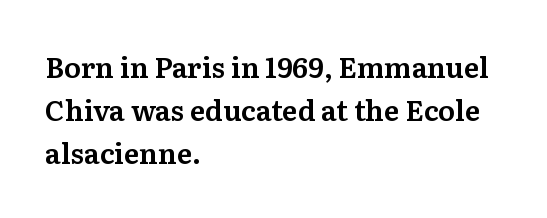
The image shows 28 px serif type, upright; set left-aligned, normal line spacing (1.53x), normal letter spacing, not underlined; medium stroke contrast and a medium x-height.
